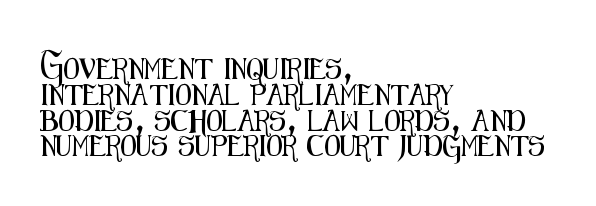
The image shows 21 px text type, upright; set left-aligned, line spacing 1.23x, normal letter spacing, not underlined.
